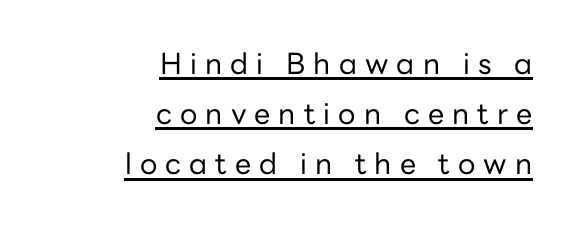
The image shows 29 px regular-weight sans-serif type, upright; set right-aligned, line spacing 1.73x, unusually wide letter spacing (+0.28 em), underlined; low stroke contrast and a medium x-height.
